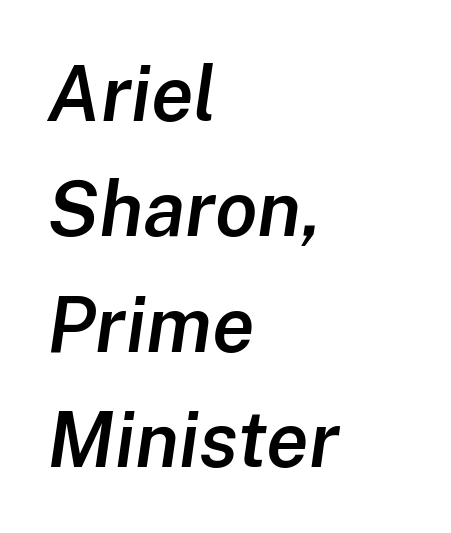
{"italic": "yes", "lean": "right", "slant_degrees": 8, "bold": "semi", "weight": "semibold", "width": "normal", "stroke_contrast": "low", "x_height": "medium", "monospaced": "no", "underline": "no", "align": "left", "line_spacing": "normal", "line_spacing_ratio": 1.5, "letter_spacing": "normal", "letter_spacing_em": 0.0, "glyph_px": 77}
